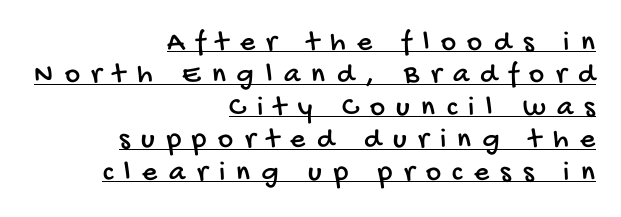
The image shows 29 px condensed sans-serif type; set right-aligned, tight line spacing (1.12x), unusually wide letter spacing (+0.4 em), underlined; low stroke contrast and a large x-height.
